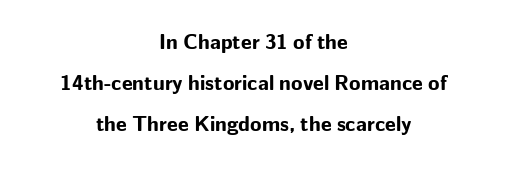
The image shows 21 px bold type, upright; set centered, loose line spacing (1.95x), normal letter spacing, not underlined.
